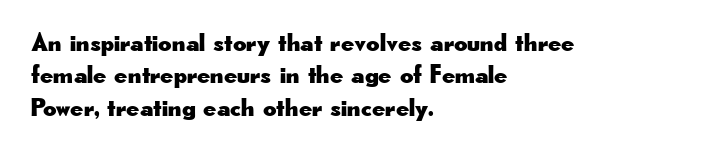
Q: Is the text italic (slanted)? A: No, it is upright.
Q: Is the text underlined? A: No.
Q: How is the paragraph aligned? A: Left-aligned.
Q: Is the spacing between letters normal or unusually wide? A: Normal.
Q: Is the spacing between lines tight, normal or loose? A: Normal.
